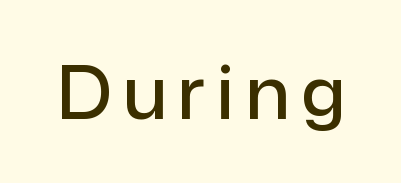
Q: Is the text italic (slanted)? A: No, it is upright.
Q: Is the typeface a serif or a sans-serif typeface? A: Sans-serif.
Q: Is the text underlined? A: No.
Q: Width (condensed, normal, or wide)? A: Normal.
Q: Stroke contrast? A: Low.
Q: x-height? A: Medium.
Q: Monospaced? A: No.
